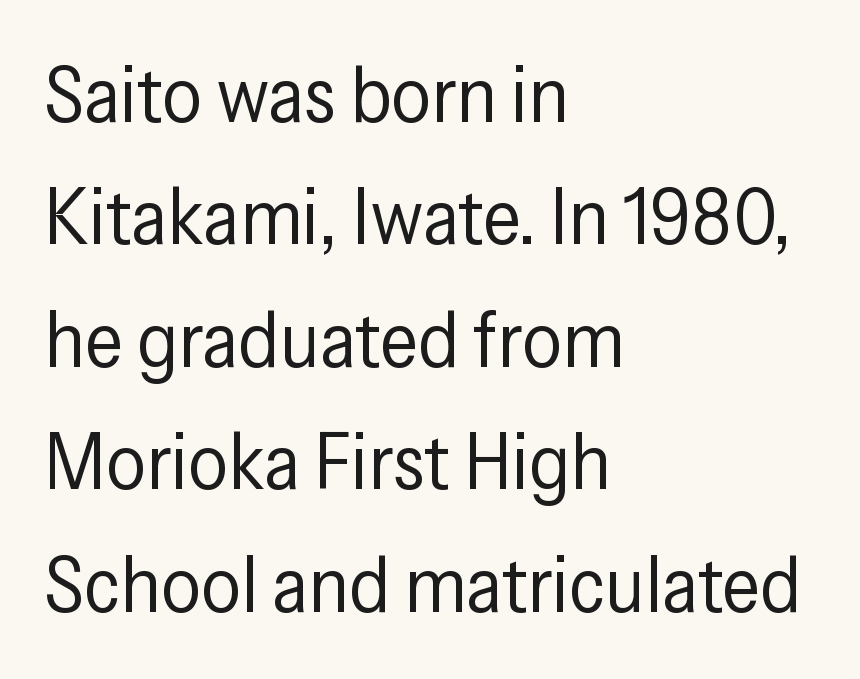
Q: Is the text bold? A: No.
Q: Is the text italic (slanted)? A: No, it is upright.
Q: Is the typeface a serif or a sans-serif typeface? A: Sans-serif.
Q: Is the text underlined? A: No.
Q: How is the paragraph aligned? A: Left-aligned.
Q: Is the spacing between letters normal or unusually wide? A: Normal.
Q: Is the spacing between lines tight, normal or loose? A: Normal.
Q: Width (condensed, normal, or wide)? A: Condensed.
Q: Stroke contrast? A: Low.
Q: x-height? A: Medium.
Q: Monospaced? A: No.
